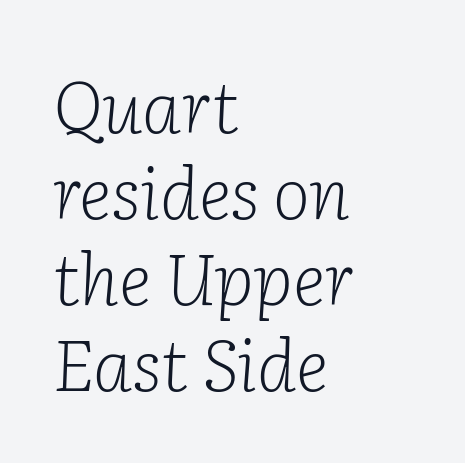
{"serif": "yes", "italic": "yes", "lean": "right", "slant_degrees": 2, "bold": "no", "weight": "light", "width": "normal", "stroke_contrast": "low", "x_height": "medium", "monospaced": "no", "underline": "no", "align": "left", "line_spacing_ratio": 1.21, "letter_spacing": "normal", "letter_spacing_em": 0.0, "glyph_px": 71}
